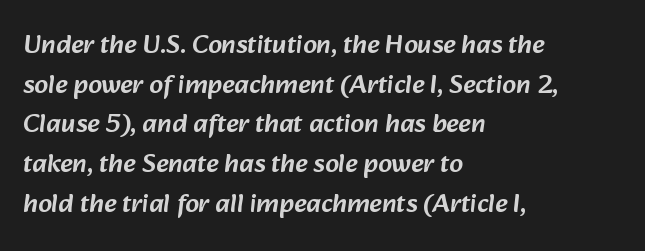
Leading matches the norm, producing a regular column. Honestly, the letter spacing is just normal — you wouldn't notice it. The space beneath each line is pristine and unruled. Every row of glyphs begins at an identical x-position on the left.
